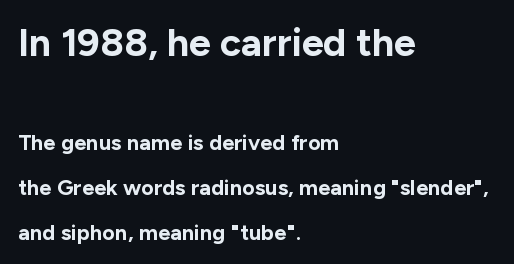
Q: Is the text bold? A: Yes.
Q: Is the text italic (slanted)? A: No, it is upright.
Q: Is the typeface a serif or a sans-serif typeface? A: Sans-serif.
Q: Is the text underlined? A: No.
Q: How is the paragraph aligned? A: Left-aligned.
Q: Is the spacing between letters normal or unusually wide? A: Normal.
Q: Is the spacing between lines tight, normal or loose? A: Loose.
Q: Which block of text is set in a larger size, the first (top) or the second (bottom)? A: The first (top) one.
Q: Width (condensed, normal, or wide)? A: Normal.
Q: Stroke contrast? A: Low.
Q: x-height? A: Medium.
Q: Monospaced? A: No.
